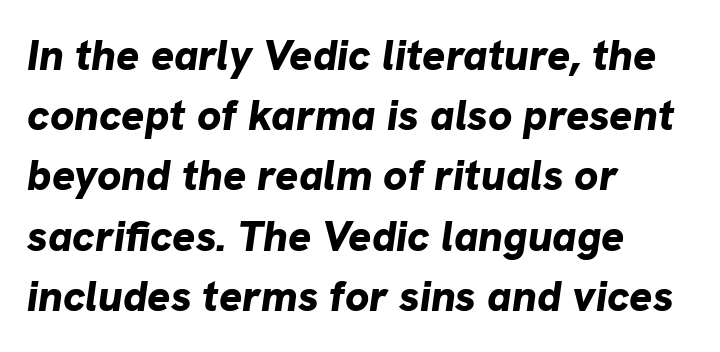
Q: Is the text bold? A: Yes.
Q: Is the text italic (slanted)? A: Yes, it leans right by about 8 degrees.
Q: Is the text underlined? A: No.
Q: How is the paragraph aligned? A: Left-aligned.
Q: Is the spacing between letters normal or unusually wide? A: Normal.
Q: Is the spacing between lines tight, normal or loose? A: Normal.
Q: Width (condensed, normal, or wide)? A: Normal.
Q: Stroke contrast? A: Low.
Q: x-height? A: Medium.
Q: Monospaced? A: No.
